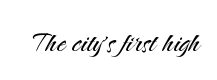
No chunkiness to these letters — they're not bold. In terms of letterspacing, this is plain default setting. Proportional: the letters do not fall into vertical columns. Nope, no serifs anywhere on these letters. The words here are not underlined.
